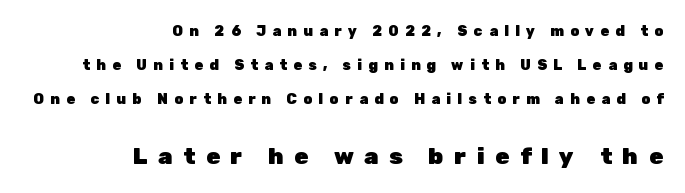
The image shows 23 px bold type, upright; set right-aligned, loose line spacing (2.42x), unusually wide letter spacing (+0.46 em), not underlined; the second (bottom) block is 1.64x larger.
